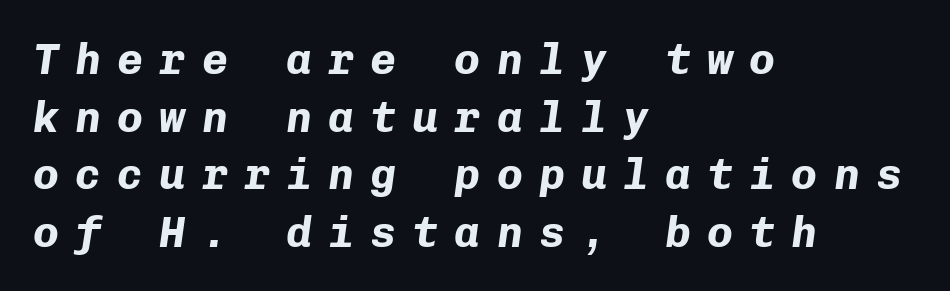
The image shows 43 px bold type, italic (leaning right), monospaced; set left-aligned, normal line spacing (1.34x), unusually wide letter spacing (+0.38 em), not underlined; low stroke contrast and a medium x-height.
